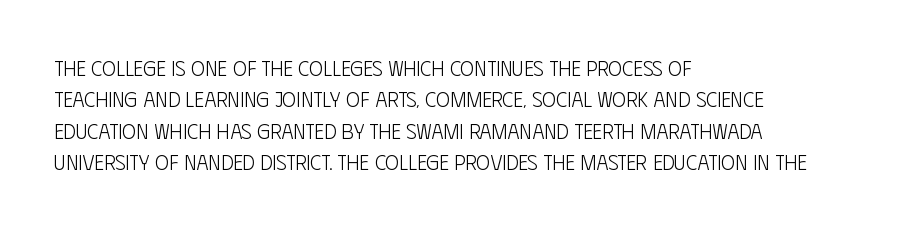
Q: Is the text bold? A: No.
Q: Is the text italic (slanted)? A: No, it is upright.
Q: Is the text underlined? A: No.
Q: How is the paragraph aligned? A: Left-aligned.
Q: Is the spacing between letters normal or unusually wide? A: Normal.
Q: Is the spacing between lines tight, normal or loose? A: Normal.
